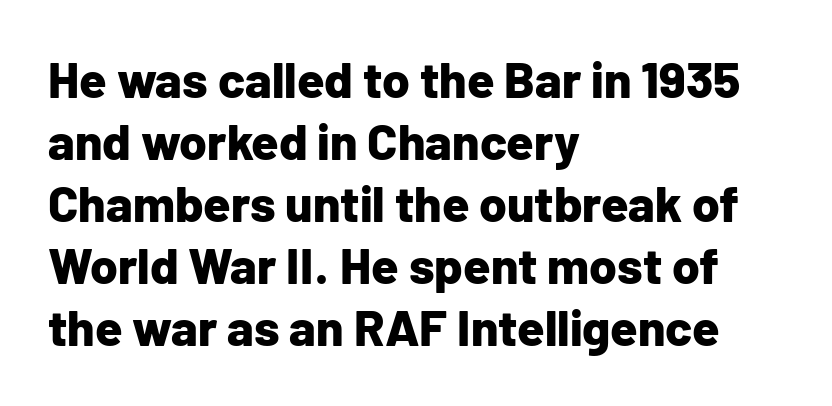
{"serif": "no", "italic": "no", "bold": "yes", "weight": "bold", "width": "normal", "stroke_contrast": "low", "x_height": "medium", "monospaced": "no", "underline": "no", "align": "left", "line_spacing_ratio": 1.24, "letter_spacing": "normal", "letter_spacing_em": 0.0, "glyph_px": 50}
